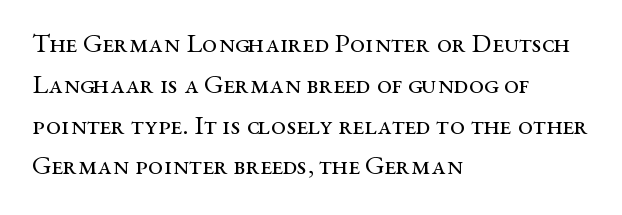
{"italic": "no", "bold": "no", "underline": "no", "align": "left", "line_spacing": "normal", "line_spacing_ratio": 1.51, "letter_spacing": "normal", "letter_spacing_em": 0.0, "glyph_px": 27}
